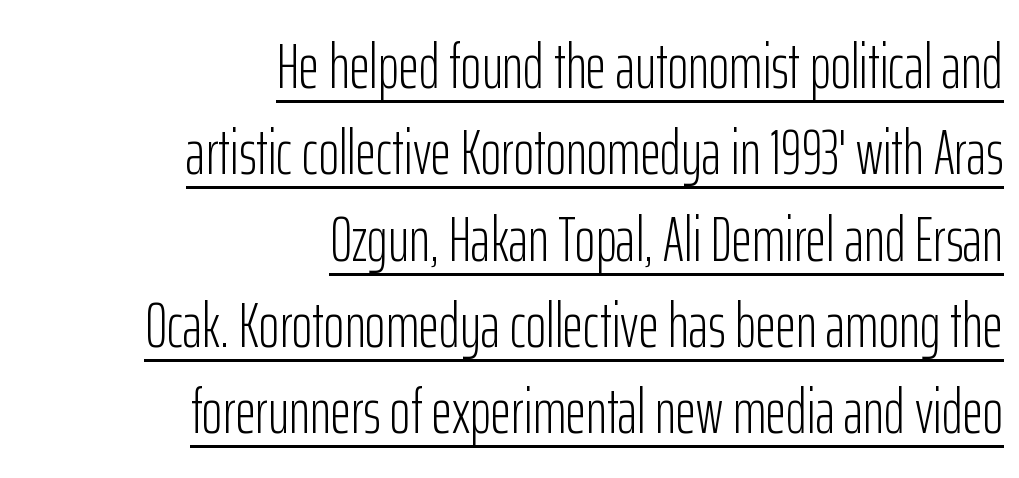
{"serif": "no", "italic": "no", "bold": "no", "weight": "light", "width": "condensed", "stroke_contrast": "low", "x_height": "medium", "monospaced": "no", "underline": "yes", "align": "right", "line_spacing": "normal", "line_spacing_ratio": 1.37, "letter_spacing": "normal", "letter_spacing_em": 0.0, "glyph_px": 63}
